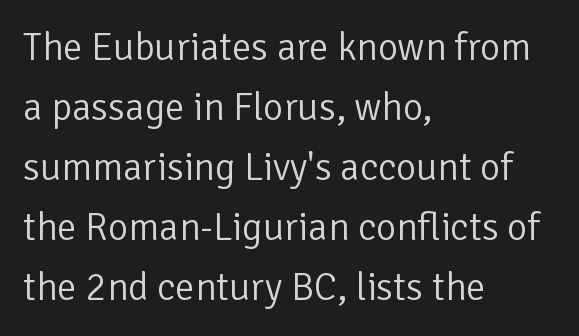
Descender tails drop into unmarked territory. Caption: multi-line text, flush left, ragged right. Quick note: not italic, upright. This sample has the flowing, uneven cadence of proportional lettering. Regular leading.
